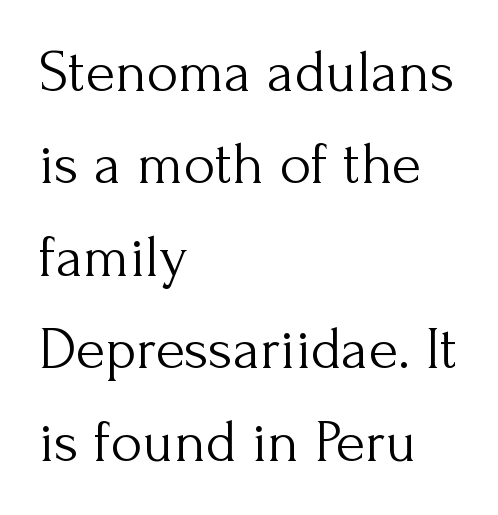
The lettering stays uniformly vertical, giving the passage a roman look. The passage shown is not underscored anywhere. The type is set solid horizontally, with unmodified tracking. Regarding serifs, this sample has them. Evenly set lines give the paragraph a standard silhouette. Is this a fixed-width face? No — the glyphs have proportional, varying widths.
